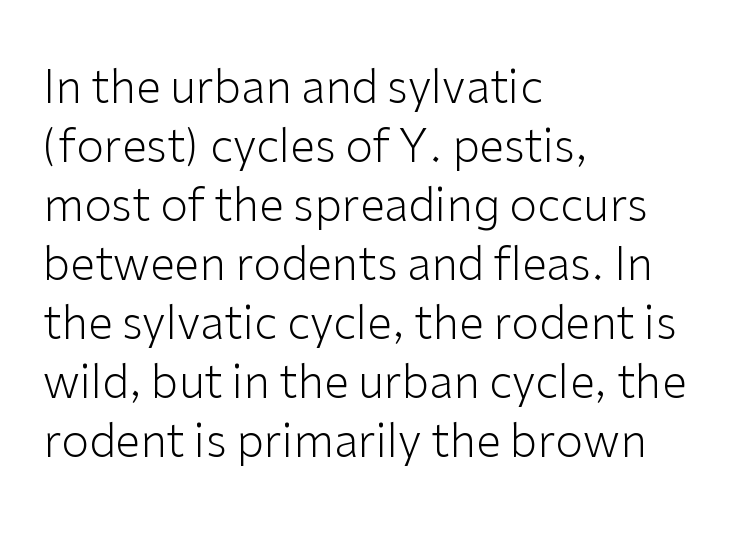
The image shows 45 px light sans-serif type, upright; set left-aligned, normal line spacing (1.31x), normal letter spacing, not underlined; low stroke contrast and a medium x-height.
